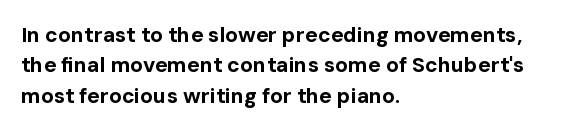
The image shows 21 px bold type, upright; set left-aligned, normal line spacing (1.45x), normal letter spacing, not underlined.
